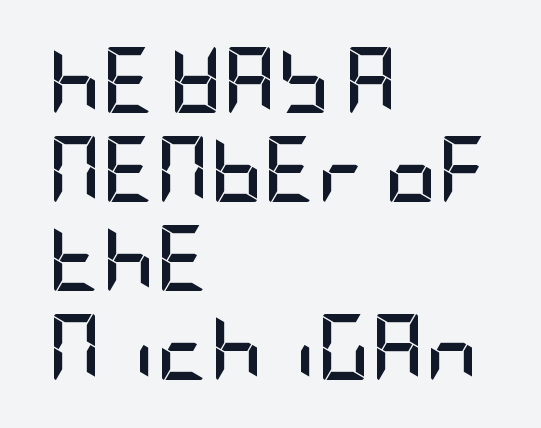
Q: Is the text bold? A: Yes.
Q: Is the text italic (slanted)? A: No, it is upright.
Q: Is the typeface a serif or a sans-serif typeface? A: Sans-serif.
Q: Is the text underlined? A: No.
Q: How is the paragraph aligned? A: Left-aligned.
Q: Is the spacing between letters normal or unusually wide? A: Normal.
Q: Is the spacing between lines tight, normal or loose? A: Normal.
Q: Width (condensed, normal, or wide)? A: Condensed.
Q: Stroke contrast? A: Low.
Q: x-height? A: Large.
